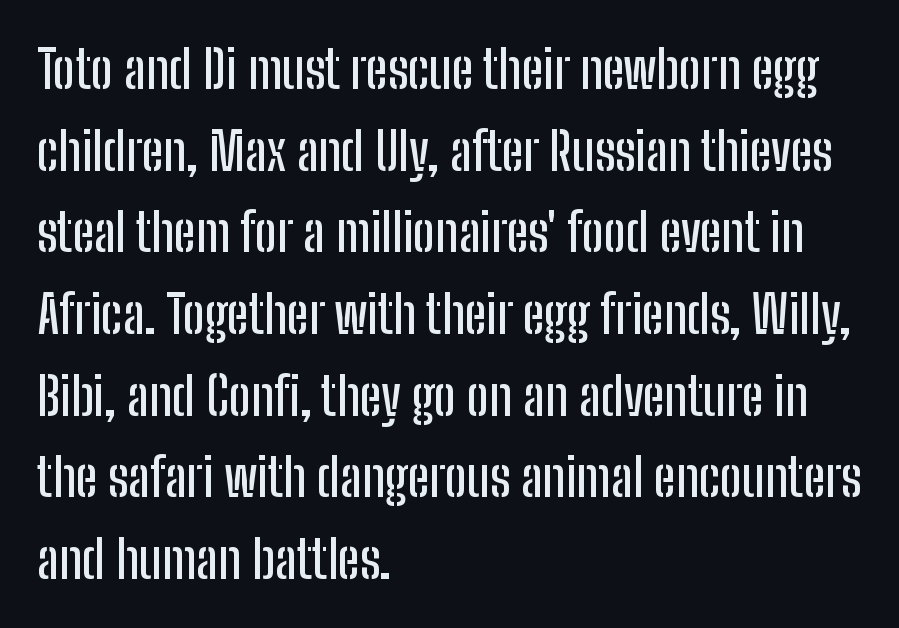
Q: Is the text italic (slanted)? A: No, it is upright.
Q: Is the typeface a serif or a sans-serif typeface? A: Sans-serif.
Q: Is the text underlined? A: No.
Q: How is the paragraph aligned? A: Left-aligned.
Q: Is the spacing between letters normal or unusually wide? A: Normal.
Q: Is the spacing between lines tight, normal or loose? A: Normal.
Q: Width (condensed, normal, or wide)? A: Condensed.
Q: Stroke contrast? A: Low.
Q: x-height? A: Medium.
Q: Monospaced? A: No.
